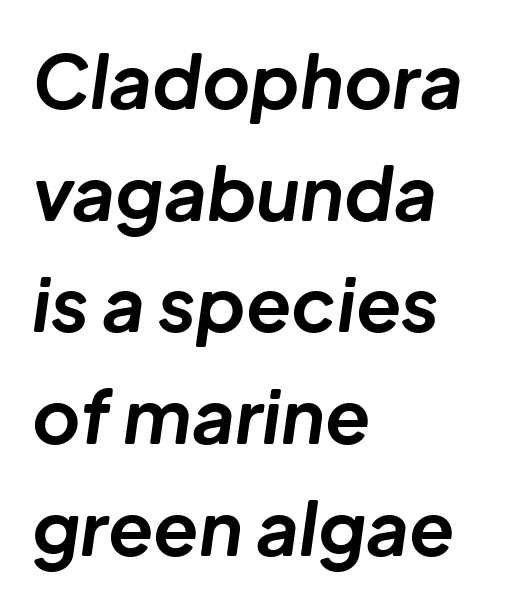
Q: Is the text bold? A: Yes.
Q: Is the text italic (slanted)? A: Yes, it leans right by about 8 degrees.
Q: Is the text underlined? A: No.
Q: How is the paragraph aligned? A: Left-aligned.
Q: Is the spacing between letters normal or unusually wide? A: Normal.
Q: Is the spacing between lines tight, normal or loose? A: Normal.
Q: Width (condensed, normal, or wide)? A: Normal.
Q: Stroke contrast? A: Low.
Q: x-height? A: Medium.
Q: Monospaced? A: No.
